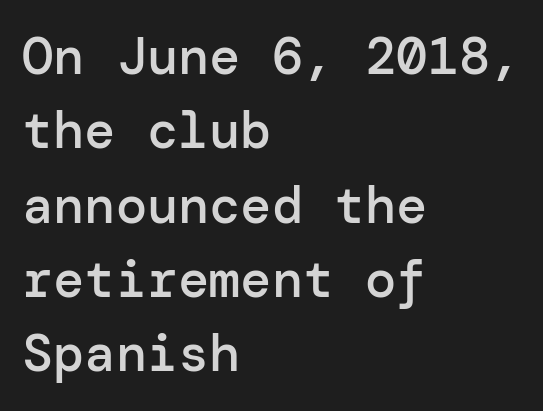
The leading is moderate, giving the passage an even texture. These lines are composed in type without serifs. The specimen reads as upright at a glance. Compared with an ordinary text face, these strokes are moderately heavier — a semibold. Between one letter and the next there's only the usual sliver of space.
